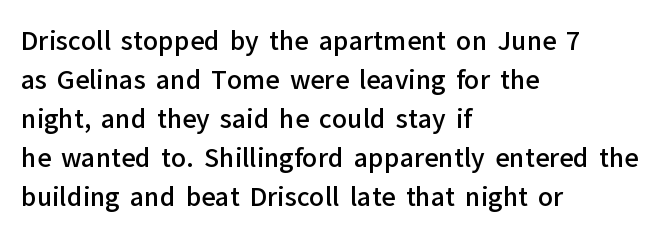
The image shows 25 px text type, upright; set left-aligned, normal line spacing (1.56x), normal letter spacing, not underlined.
